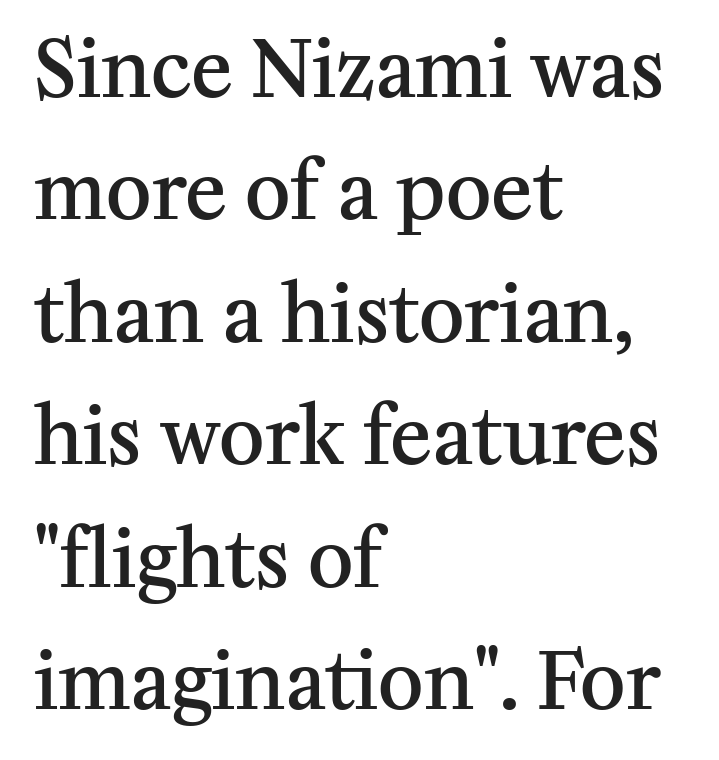
{"serif": "yes", "italic": "no", "bold": "semi", "weight": "semibold", "width": "normal", "stroke_contrast": "medium", "x_height": "medium", "monospaced": "no", "underline": "no", "align": "left", "line_spacing": "normal", "line_spacing_ratio": 1.57, "letter_spacing": "normal", "letter_spacing_em": 0.0, "glyph_px": 78}
